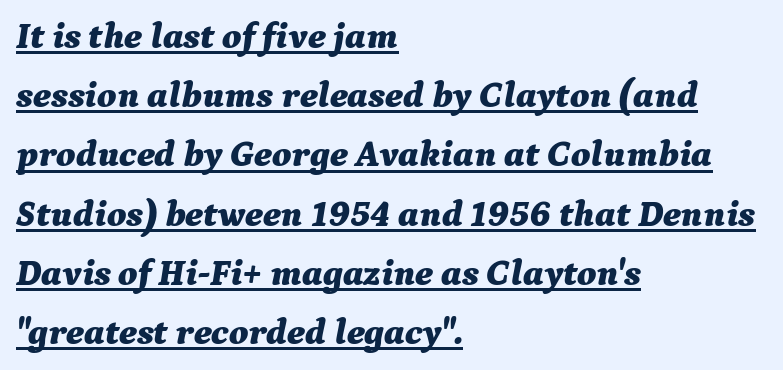
Q: Is the text bold? A: Yes.
Q: Is the text italic (slanted)? A: Yes, it leans right by about 9 degrees.
Q: Is the text underlined? A: Yes.
Q: How is the paragraph aligned? A: Left-aligned.
Q: Is the spacing between letters normal or unusually wide? A: Normal.
Q: Is the spacing between lines tight, normal or loose? A: Normal.
Q: Width (condensed, normal, or wide)? A: Normal.
Q: Stroke contrast? A: Medium.
Q: x-height? A: Medium.
Q: Monospaced? A: No.
